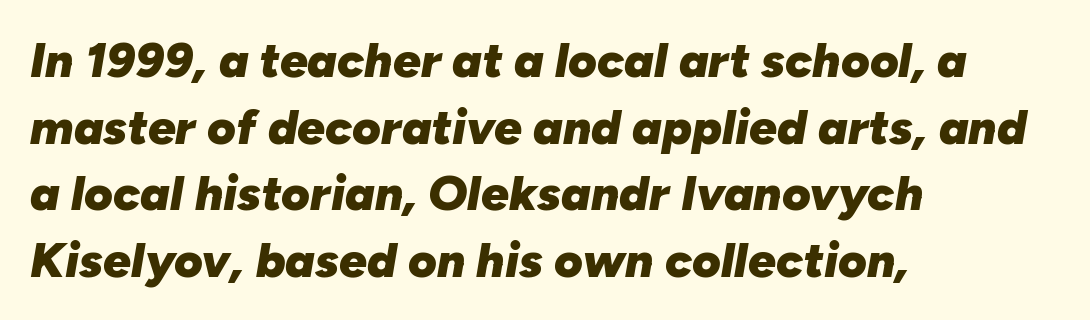
You could not count columns in this text — the font is proportionally spaced. Students, observe: this is what conventionally led text looks like. Characters follow at the spacing the type designer built in. Is the type bold? Yes — the strokes are clearly thick and heavy. Notice how the passage keeps a crisp vertical edge on the left only. Clear beneath every line of the passage.
